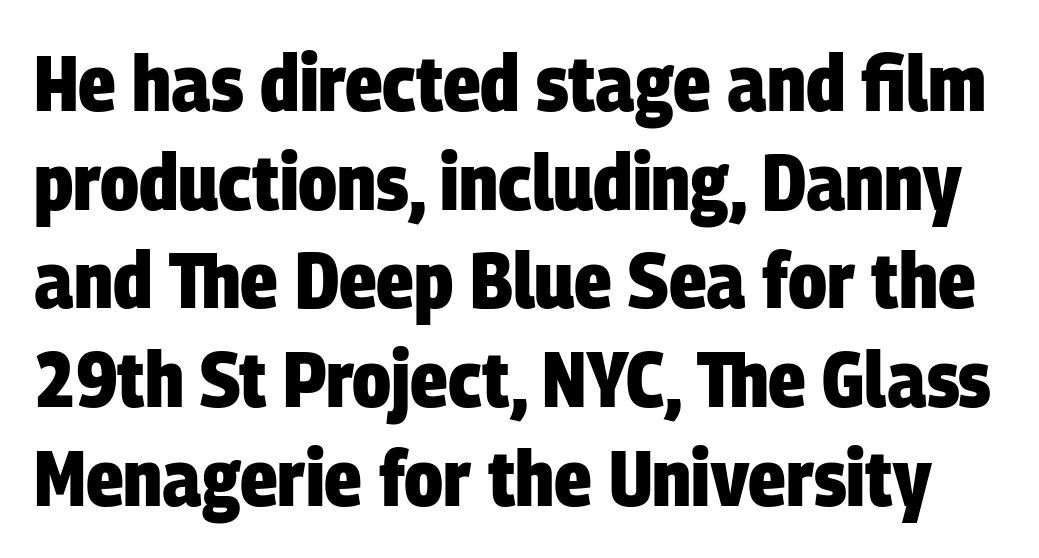
The image shows 79 px heavy, condensed sans-serif type; set normal line spacing (1.25x), normal letter spacing, not underlined; low stroke contrast and a large x-height.
